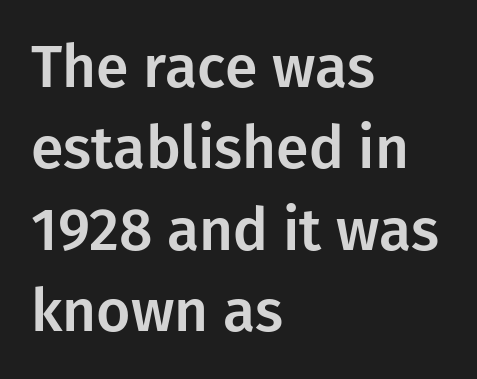
{"serif": "no", "italic": "no", "width": "normal", "stroke_contrast": "low", "x_height": "medium", "monospaced": "no", "underline": "no", "align": "left", "line_spacing": "normal", "line_spacing_ratio": 1.38, "letter_spacing": "normal", "letter_spacing_em": 0.0, "glyph_px": 59}
